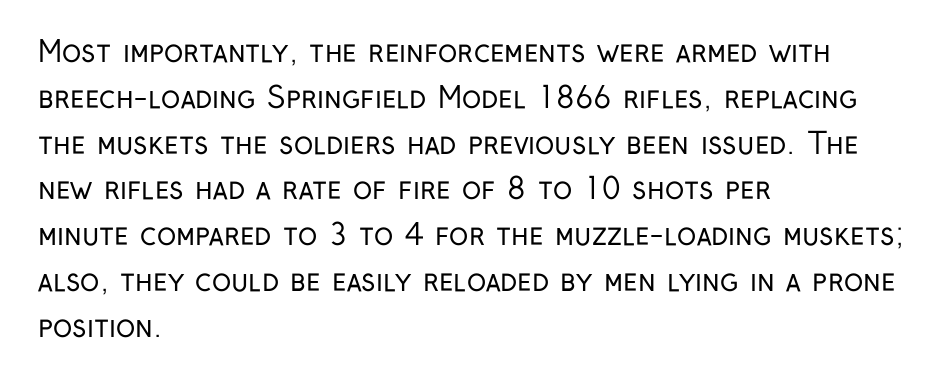
Caption: multi-line text, flush left, ragged right. This rendering features lettering with no underline. The line-height multiplier appears to be the usual default. Observe the ordinary spacing: letters are neighbours, not strangers. The weight would be labelled regular, book, light, or lighter still.
